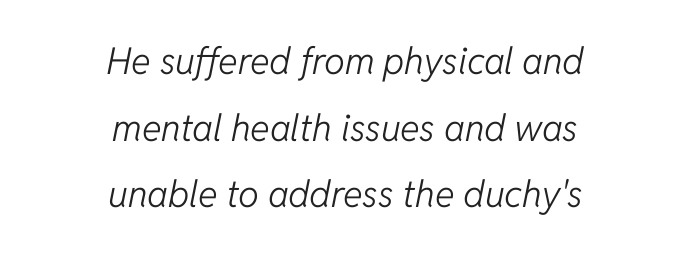
Anything drawn beneath the words? Only blank space. When letters slant like this, we call the style italic. Stroke thickness stays within the range of a standard reading face or lighter. The compositor balanced each line on the midline. Compared with typical body copy, the letter spacing here is the same.
